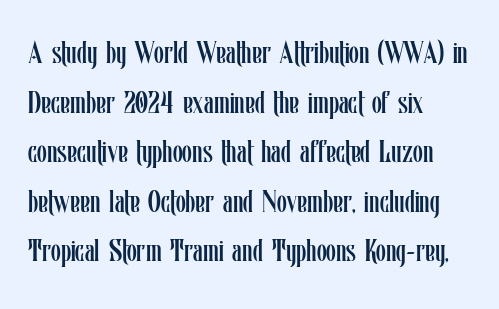
The image shows 32 px regular-weight, condensed type, upright; set left-aligned, normal line spacing (1.55x), normal letter spacing, not underlined; low stroke contrast and a medium x-height.
